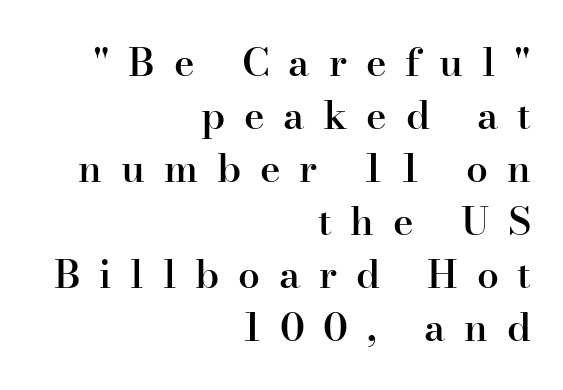
Each new line begins a customary step beneath the previous one. This is the regular roman posture of the typeface. Think of a printed novel: that variable character pitch is what you see here. Compared with a flush-left layout, this one pins lines to the opposite, right side. Lines of text with bare space underneath. Short note: letters widely spaced.
